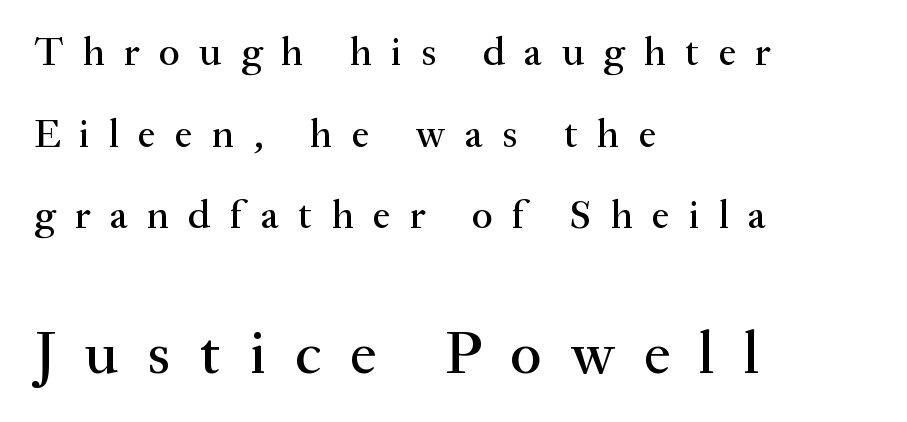
The image shows 60 px serif type, upright; set left-aligned, loose line spacing (2.04x), unusually wide letter spacing (+0.48 em), not underlined; the second (bottom) block is 1.5x larger; medium stroke contrast and a small x-height.
